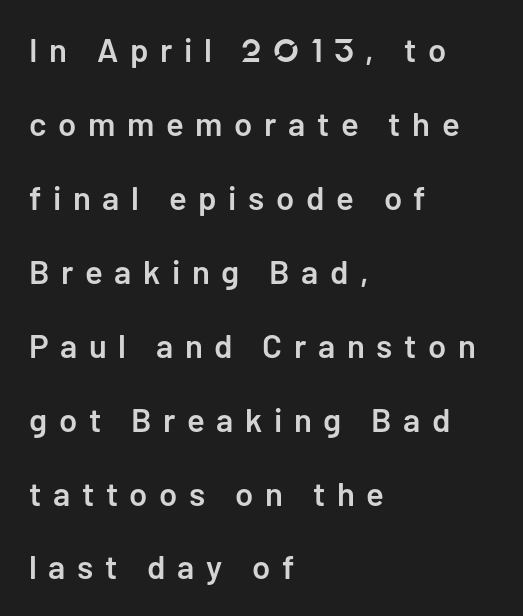
Decoration check: the copy has no underline. Stroke terminals: plain, sans-serif. Do the letters lean? They stand straight. Bold? Not quite — semibold, heavier than regular but stopping short. The compositor pushed each line to the left boundary.
